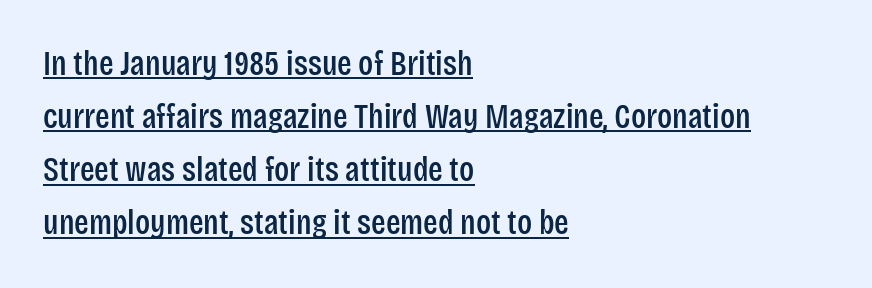
Q: Is the text italic (slanted)? A: No, it is upright.
Q: Is the typeface a serif or a sans-serif typeface? A: Sans-serif.
Q: Is the text underlined? A: Yes.
Q: How is the paragraph aligned? A: Left-aligned.
Q: Is the spacing between letters normal or unusually wide? A: Normal.
Q: Is the spacing between lines tight, normal or loose? A: Normal.
Q: Width (condensed, normal, or wide)? A: Condensed.
Q: Stroke contrast? A: Low.
Q: x-height? A: Large.
Q: Monospaced? A: No.
